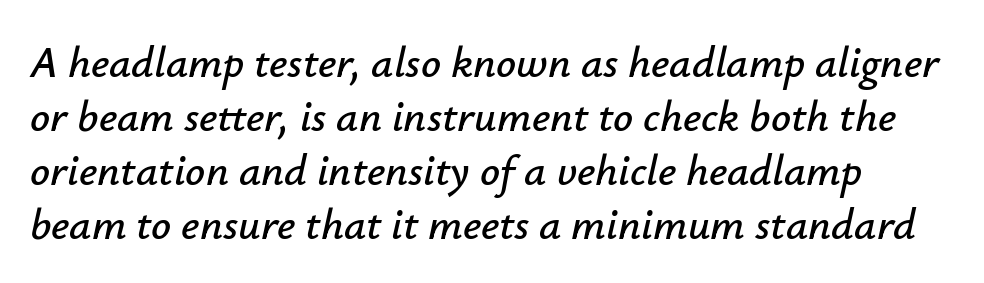
The image shows 44 px text type, italic (leaning right); set line spacing 1.23x, normal letter spacing, not underlined; low stroke contrast and a small x-height.
